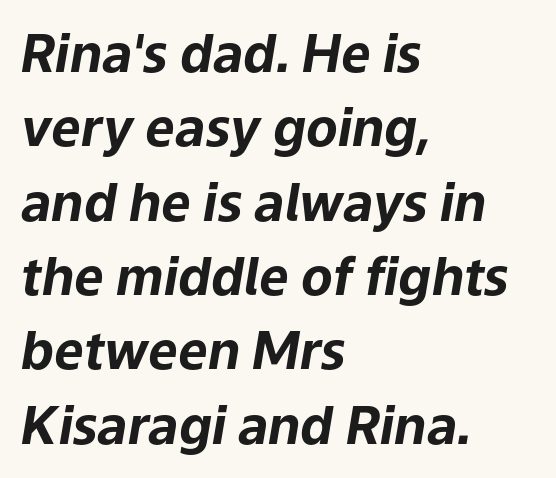
{"italic": "yes", "lean": "right", "slant_degrees": 9, "bold": "yes", "weight": "bold", "width": "normal", "stroke_contrast": "low", "x_height": "medium", "monospaced": "no", "underline": "no", "align": "left", "line_spacing": "normal", "line_spacing_ratio": 1.43, "letter_spacing": "normal", "letter_spacing_em": 0.0, "glyph_px": 52}
